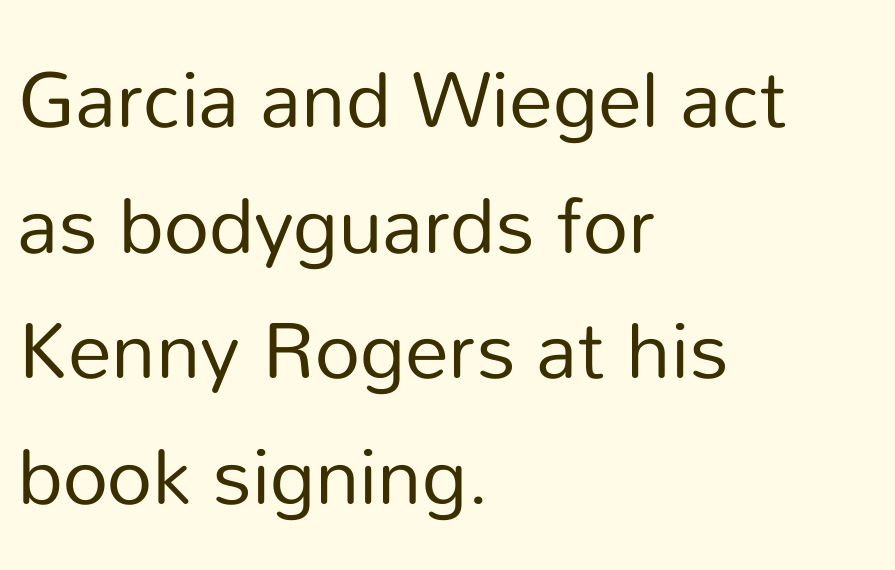
Q: Is the text bold? A: No.
Q: Is the text italic (slanted)? A: No, it is upright.
Q: Is the typeface a serif or a sans-serif typeface? A: Sans-serif.
Q: Is the text underlined? A: No.
Q: How is the paragraph aligned? A: Left-aligned.
Q: Is the spacing between letters normal or unusually wide? A: Normal.
Q: Is the spacing between lines tight, normal or loose? A: Normal.
Q: Width (condensed, normal, or wide)? A: Normal.
Q: Stroke contrast? A: Low.
Q: x-height? A: Medium.
Q: Monospaced? A: No.
